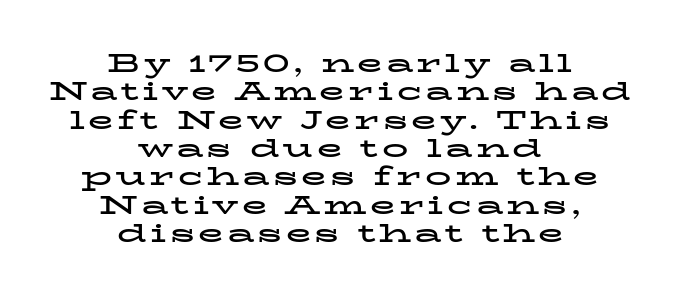
The image shows 26 px bold type, upright; set centered, tight line spacing (1.09x), not underlined.
